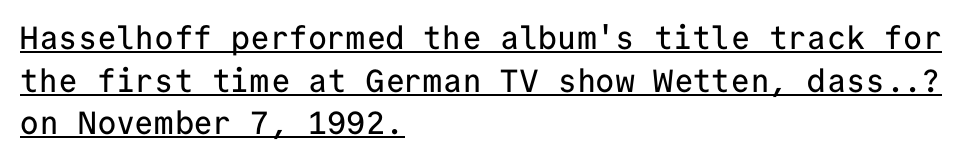
The lettering is marked with a stroke running underneath it. Every stem runs plumb, perpendicular to the baseline. Tracking value appears to be zero — textbook default spacing. The designer left line spacing at the default. Monospaced: the letters line up in strict vertical columns. If you drew a ruler down the left edge, every line would touch it.
